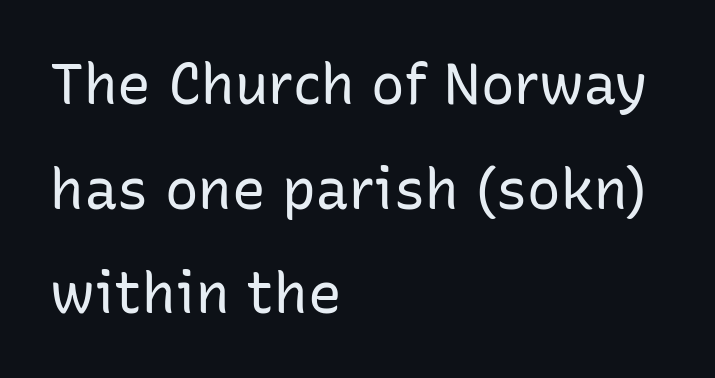
The image shows 56 px regular-weight sans-serif type, upright; set left-aligned, line spacing 1.87x, normal letter spacing, not underlined; low stroke contrast and a medium x-height.
